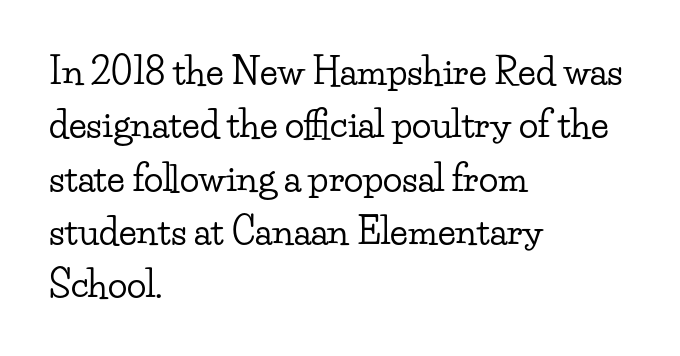
Leftover space on each line is placed entirely after the last word. Tracking here is standard; glyphs follow each other at the usual distance. The zone under the glyphs is completely vacant. Are there feet on the stems? There are — it's a serif.
